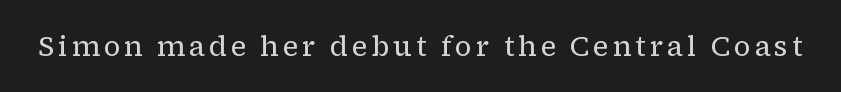
The image shows 28 px regular-weight serif type, upright; set not underlined; low stroke contrast and a medium x-height.
